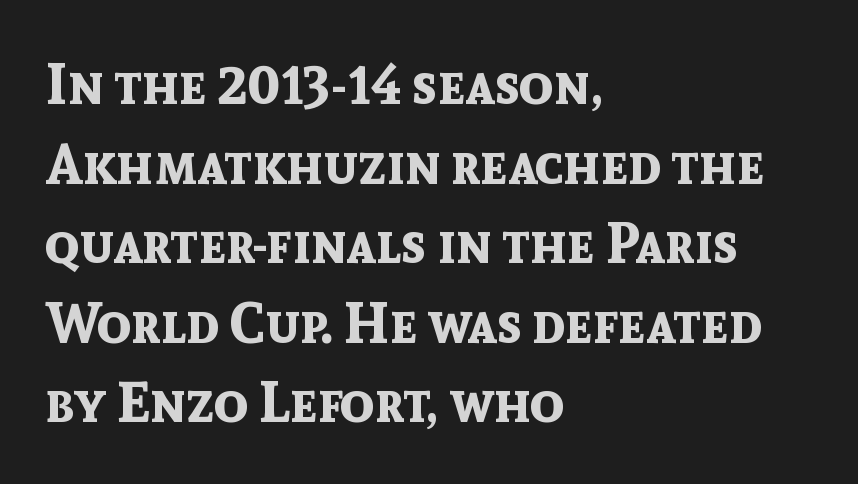
{"serif": "no", "italic": "no", "bold": "yes", "weight": "bold", "width": "normal", "x_height": "medium", "monospaced": "no", "underline": "no", "align": "left", "line_spacing": "normal", "line_spacing_ratio": 1.42, "letter_spacing": "normal", "letter_spacing_em": 0.0, "glyph_px": 56}
